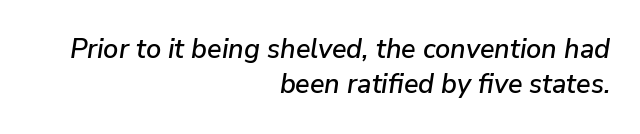
The image shows 27 px text type, italic (leaning right); set right-aligned, normal line spacing (1.3x), normal letter spacing, not underlined.
